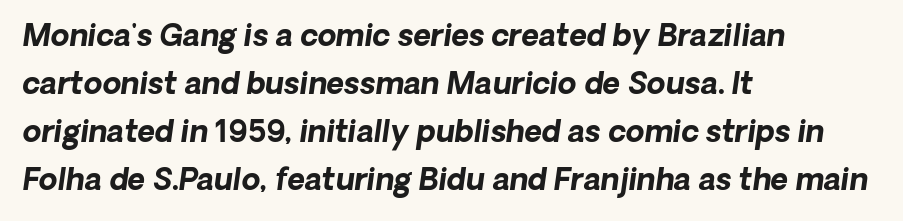
The image shows 30 px bold sans-serif type; set left-aligned, normal line spacing (1.6x), normal letter spacing, not underlined; low stroke contrast and a medium x-height.
